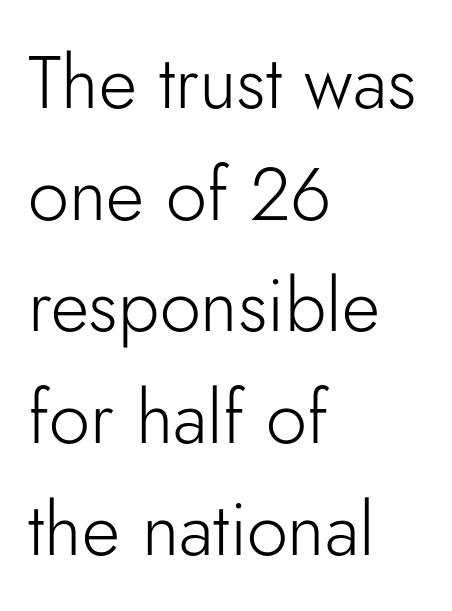
The weight would be labelled regular, book, light, or lighter still. Is this a fixed-width face? No — the glyphs have proportional, varying widths. Style check: upright. The face used here is a sans, in the tradition of grotesques and geometrics. Descenders are the only things crossing below the line. Horizontal bands of white between lines are of average thickness.
